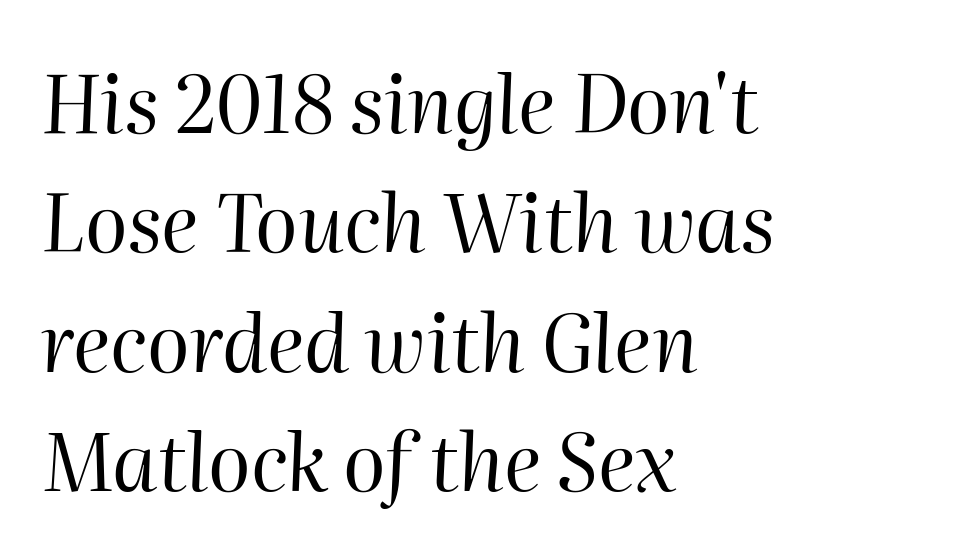
{"italic": "yes", "lean": "right", "slant_degrees": 2, "bold": "no", "weight": "regular", "width": "normal", "stroke_contrast": "high", "x_height": "medium", "monospaced": "no", "underline": "no", "align": "left", "line_spacing": "normal", "line_spacing_ratio": 1.51, "letter_spacing": "normal", "letter_spacing_em": 0.0, "glyph_px": 79}
